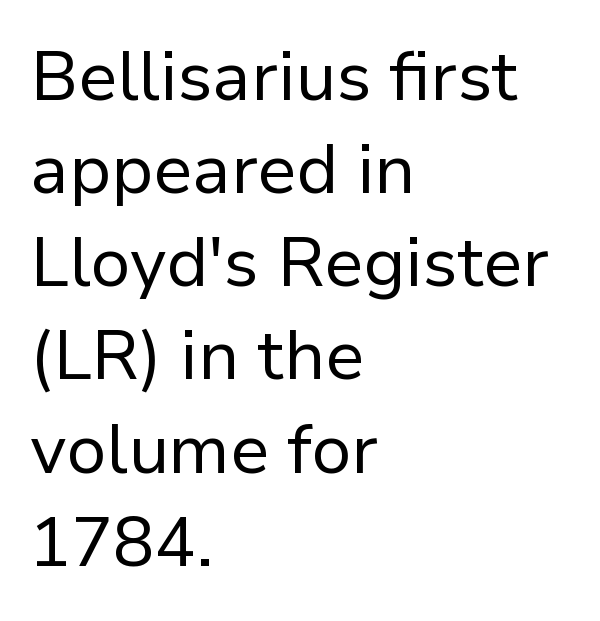
{"serif": "no", "italic": "no", "bold": "no", "weight": "regular", "width": "normal", "stroke_contrast": "low", "x_height": "medium", "monospaced": "no", "underline": "no", "align": "left", "line_spacing": "normal", "line_spacing_ratio": 1.35, "letter_spacing": "normal", "letter_spacing_em": 0.0, "glyph_px": 69}
